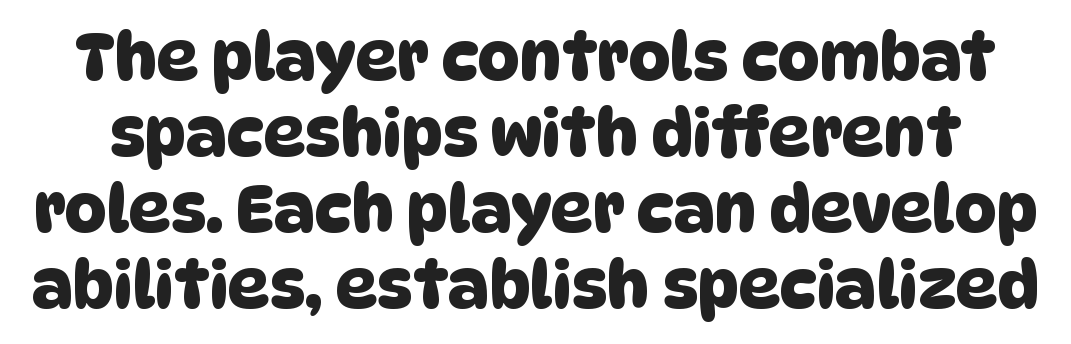
{"serif": "no", "width": "normal", "stroke_contrast": "low", "x_height": "large", "monospaced": "no", "underline": "no", "line_spacing_ratio": 1.17, "letter_spacing": "normal", "letter_spacing_em": 0.0, "glyph_px": 65}
